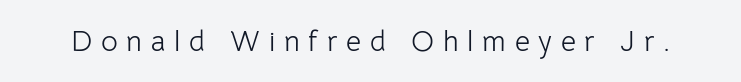
Q: Is the text bold? A: No.
Q: Is the text italic (slanted)? A: No, it is upright.
Q: Is the typeface a serif or a sans-serif typeface? A: Sans-serif.
Q: Is the text underlined? A: No.
Q: Is the spacing between letters normal or unusually wide? A: Unusually wide.
Q: Width (condensed, normal, or wide)? A: Normal.
Q: Stroke contrast? A: Low.
Q: x-height? A: Medium.
Q: Monospaced? A: No.
